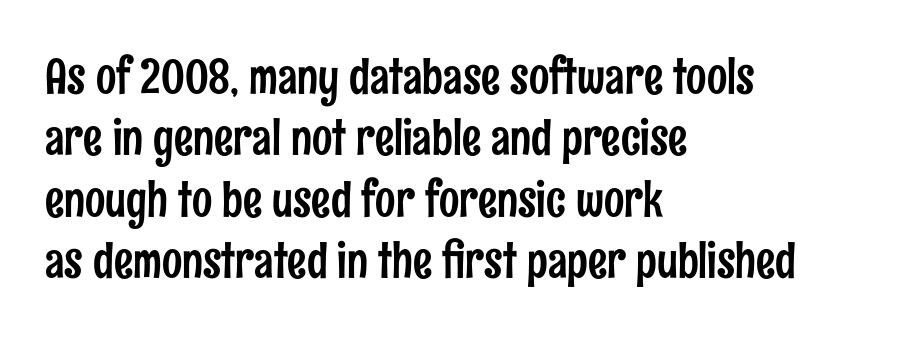
The image shows 48 px condensed sans-serif type, upright; set left-aligned, normal line spacing (1.28x), normal letter spacing, not underlined; low stroke contrast and a medium x-height.
